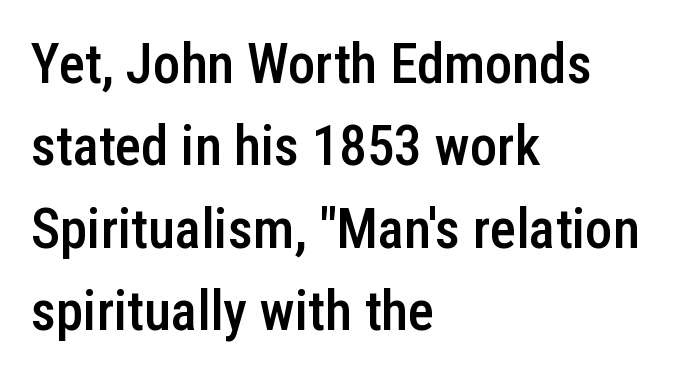
{"serif": "no", "italic": "no", "bold": "semi", "weight": "semibold", "width": "condensed", "stroke_contrast": "low", "x_height": "medium", "monospaced": "no", "underline": "no", "align": "left", "line_spacing": "normal", "line_spacing_ratio": 1.5, "letter_spacing": "normal", "letter_spacing_em": 0.0, "glyph_px": 55}
